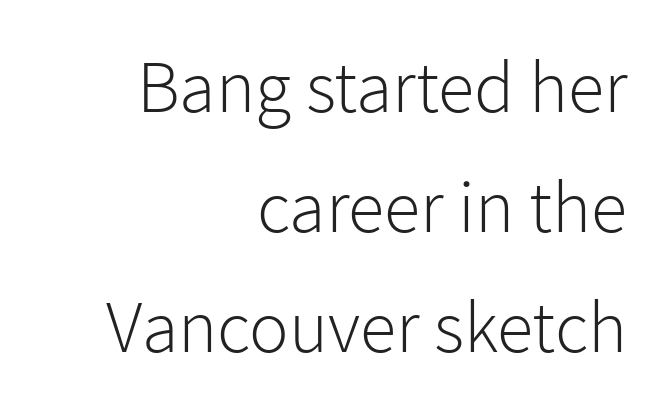
{"serif": "no", "italic": "no", "bold": "no", "weight": "light", "width": "normal", "stroke_contrast": "low", "x_height": "medium", "monospaced": "no", "underline": "no", "align": "right", "line_spacing": "normal", "line_spacing_ratio": 1.62, "letter_spacing": "normal", "letter_spacing_em": 0.0, "glyph_px": 74}
